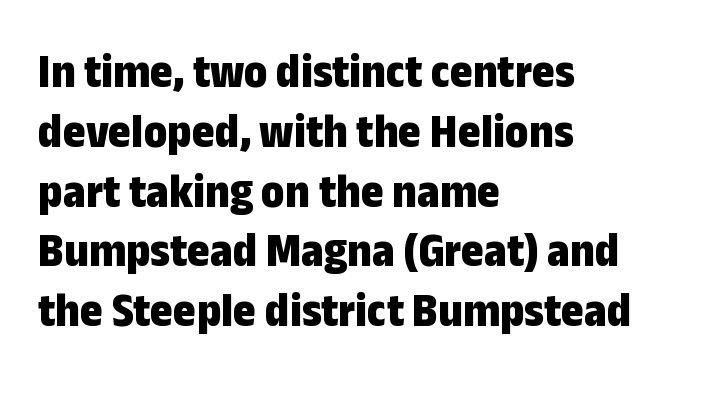
The image shows 49 px bold, condensed sans-serif type, upright; set left-aligned, line spacing 1.22x, normal letter spacing, not underlined; low stroke contrast and a medium x-height.
